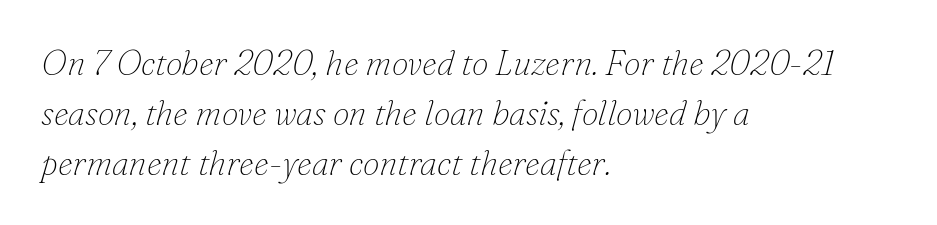
The image shows 34 px thin serif type, italic (leaning right); set left-aligned, normal line spacing (1.47x), normal letter spacing, not underlined; low stroke contrast and a small x-height.
